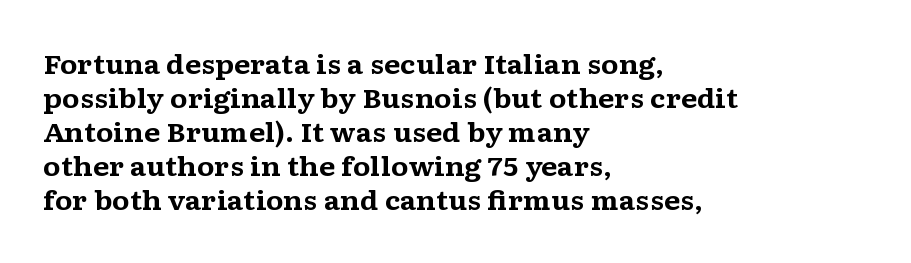
The image shows 26 px bold type, upright; set left-aligned, normal line spacing (1.31x), normal letter spacing, not underlined.
